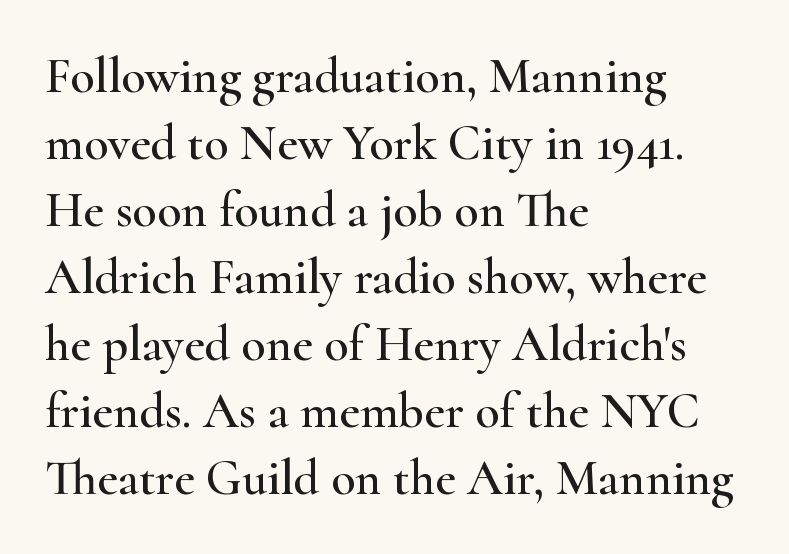
Q: Is the text italic (slanted)? A: No, it is upright.
Q: Is the typeface a serif or a sans-serif typeface? A: Serif.
Q: Is the text underlined? A: No.
Q: How is the paragraph aligned? A: Left-aligned.
Q: Is the spacing between letters normal or unusually wide? A: Normal.
Q: Is the spacing between lines tight, normal or loose? A: Normal.
Q: Width (condensed, normal, or wide)? A: Wide.
Q: Stroke contrast? A: High.
Q: x-height? A: Small.
Q: Monospaced? A: No.
